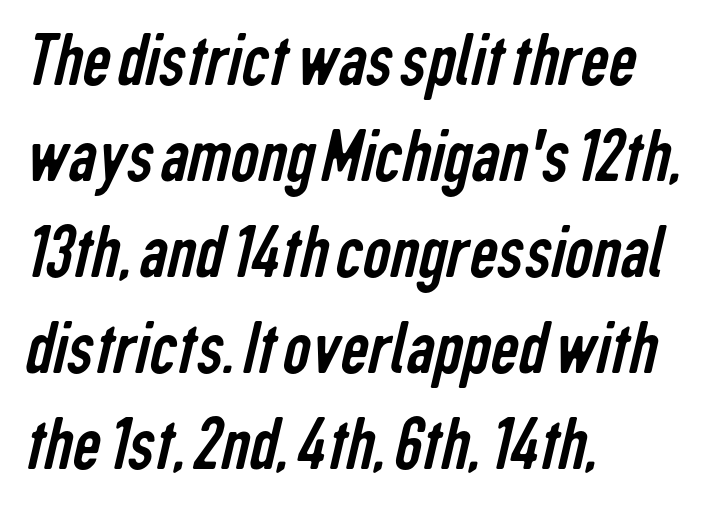
The image shows 78 px regular-weight, condensed sans-serif type; set left-aligned, line spacing 1.23x, normal letter spacing, not underlined; low stroke contrast and a medium x-height.
